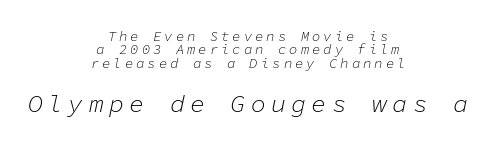
The image shows 25 px text type, italic (leaning right); set centered, tight line spacing (0.96x), unusually wide letter spacing (+0.21 em), not underlined; the second (bottom) block is 1.79x larger.
